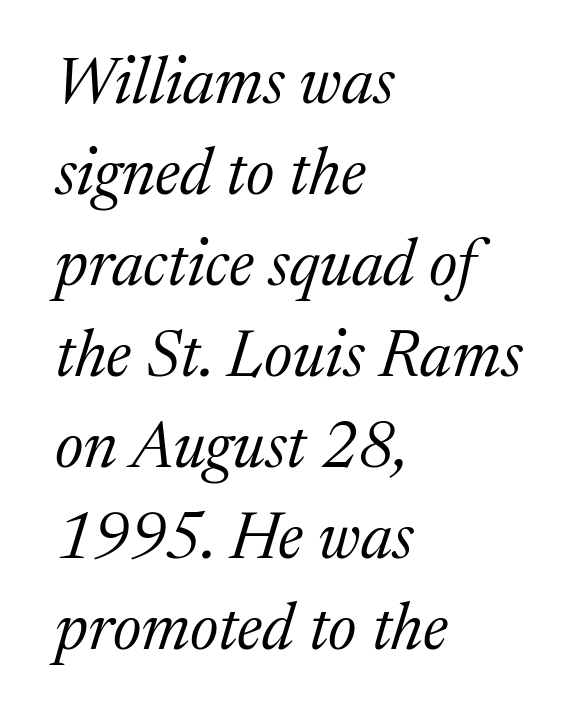
{"serif": "yes", "italic": "yes", "lean": "right", "slant_degrees": 17, "bold": "no", "weight": "regular", "width": "normal", "stroke_contrast": "medium", "x_height": "medium", "monospaced": "no", "underline": "no", "align": "left", "line_spacing": "normal", "line_spacing_ratio": 1.4, "letter_spacing": "normal", "letter_spacing_em": 0.0, "glyph_px": 65}
